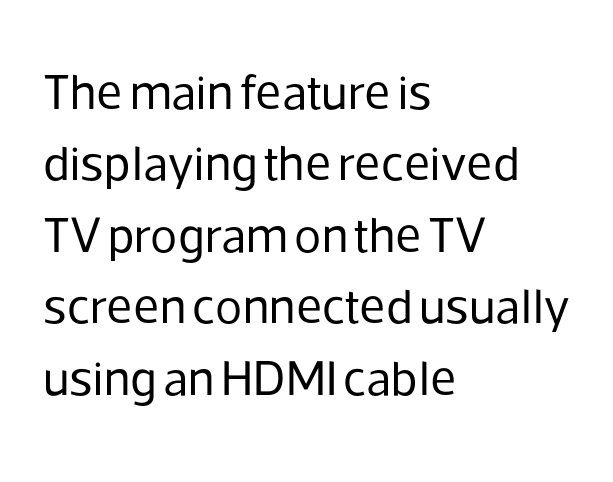
Evenly set lines give the paragraph a standard silhouette. Heft: none added — not bold. Tracking here is standard; glyphs follow each other at the usual distance. This rendering features lettering with no underline. Ordinary non-slanted type is in use. Observe the absence of serifs on each vertical stroke in this sample.
